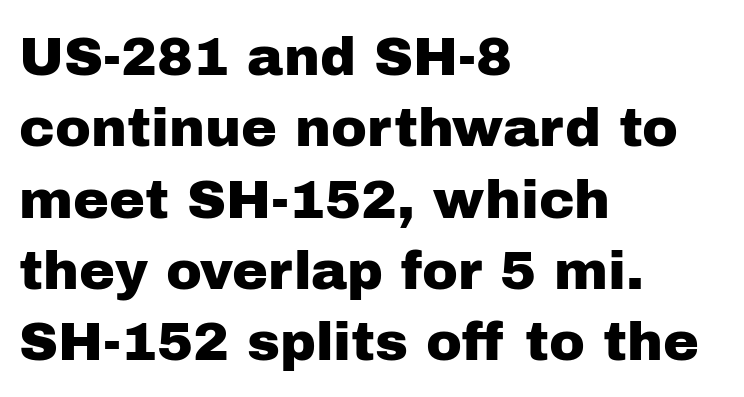
Q: Is the text italic (slanted)? A: No, it is upright.
Q: Is the typeface a serif or a sans-serif typeface? A: Sans-serif.
Q: Is the text underlined? A: No.
Q: How is the paragraph aligned? A: Left-aligned.
Q: Is the spacing between letters normal or unusually wide? A: Normal.
Q: Is the spacing between lines tight, normal or loose? A: Normal.
Q: Width (condensed, normal, or wide)? A: Normal.
Q: Stroke contrast? A: Low.
Q: x-height? A: Medium.
Q: Monospaced? A: No.
